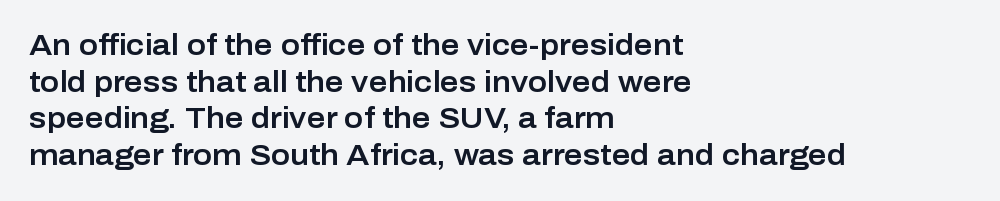
Font category for this specimen: sans-serif. Decoration check: the copy has no underline. This sample is left-justified, so line endings fall wherever the words run out. You can tell it's not italic because the verticals are truly vertical.
